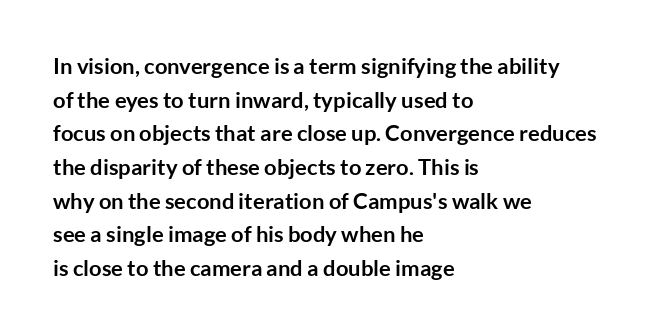
This sample is left-justified, so line endings fall wherever the words run out. Ascenders rise straight up at ninety degrees. Notice how descenders clear the ascenders below comfortably — that's standard leading. Is the type bold? Yes — the strokes are clearly thick and heavy.
